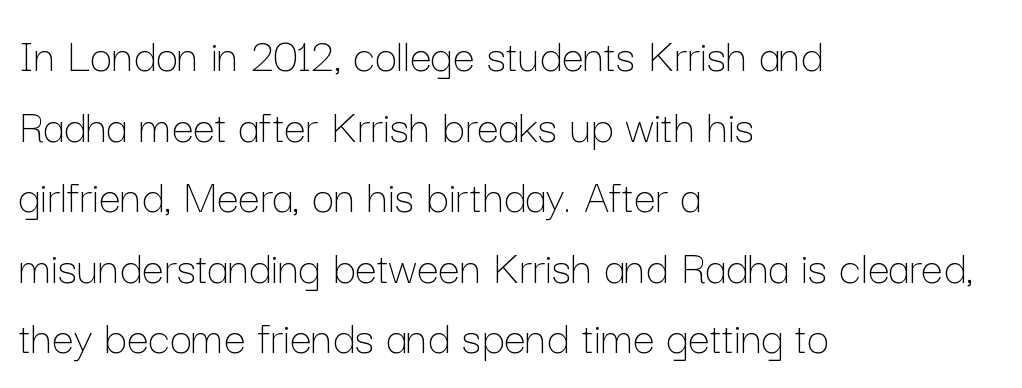
Stroke mass is kept to a normal reading level or below. The tracking reads as untouched default to a designer's eye. Style check: upright. The rendering uses natural spacing where letterforms have individual widths.
